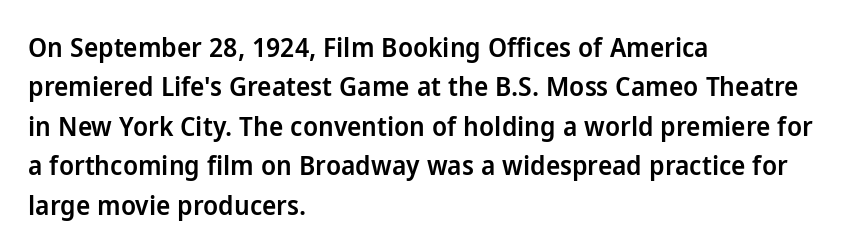
The image shows 27 px text type, upright; set left-aligned, normal line spacing (1.46x), normal letter spacing, not underlined.
